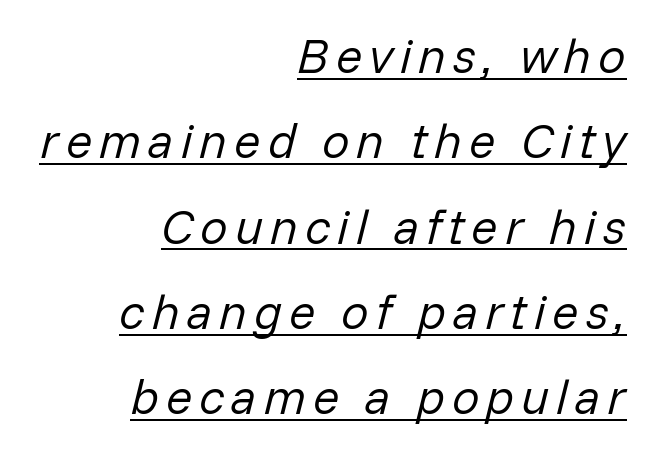
Vertical stems look standard width or narrower in stroke. Note the varied advance widths — an 'i' is clearly narrower than an 'm'. This rendering features underlined lettering. These lines are set flush right with a ragged left edge.
